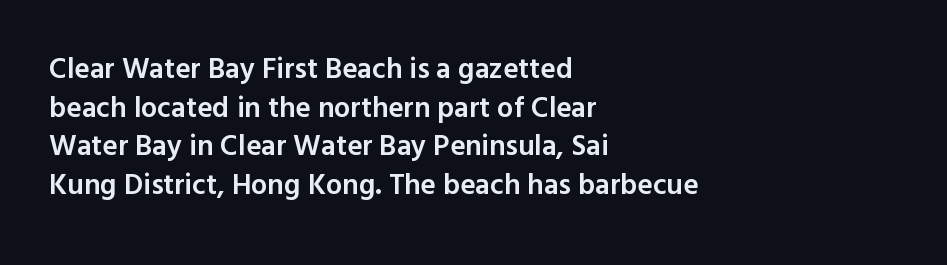
Q: Is the text bold? A: Semi-bold.
Q: Is the text italic (slanted)? A: No, it is upright.
Q: Is the typeface a serif or a sans-serif typeface? A: Sans-serif.
Q: Is the text underlined? A: No.
Q: How is the paragraph aligned? A: Left-aligned.
Q: Is the spacing between letters normal or unusually wide? A: Normal.
Q: Is the spacing between lines tight, normal or loose? A: Normal.
Q: Width (condensed, normal, or wide)? A: Normal.
Q: x-height? A: Medium.
Q: Monospaced? A: No.
